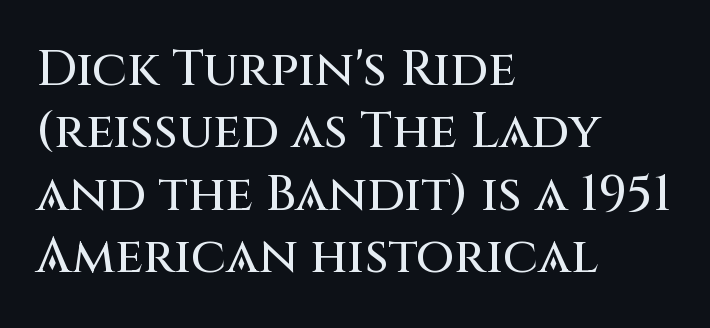
Line spacing here is normal. Nobody drew a line under any word here. This is roman type, the default non-slanted kind. Spacing verdict: proportional, widths tailored to each character.
